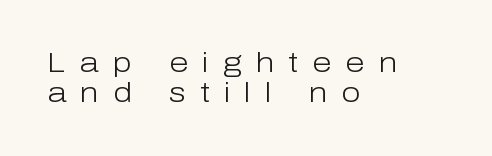
The image shows 28 px light sans-serif type, upright; set left-aligned, tight line spacing (1.08x), unusually wide letter spacing (+0.5 em), not underlined; low stroke contrast and a medium x-height.
